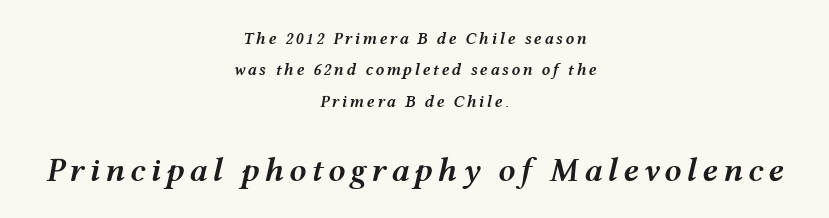
Q: Is the text bold? A: Semi-bold.
Q: Is the text italic (slanted)? A: Yes, it leans right by about 12 degrees.
Q: Is the text underlined? A: No.
Q: How is the paragraph aligned? A: Centered.
Q: Which block of text is set in a larger size, the first (top) or the second (bottom)? A: The second (bottom) one.
Q: Width (condensed, normal, or wide)? A: Wide.
Q: Stroke contrast? A: Medium.
Q: x-height? A: Medium.
Q: Monospaced? A: No.
